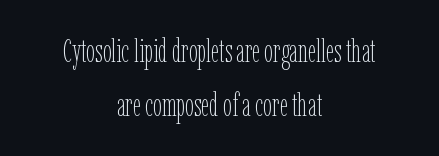
The letters stand straight up with perfectly vertical stems. The designer left line spacing at the default. A clean baseline with only descenders dipping below it. No extra tracking has been applied to these lines.
